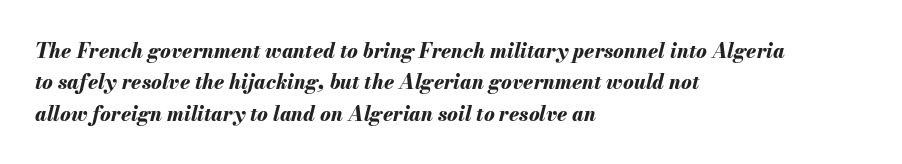
Typeset ragged right — the left edge is the straight one. Leading: standard. Clear beneath every line of the passage. The lettering tilts uniformly, giving the passage an italic look.
